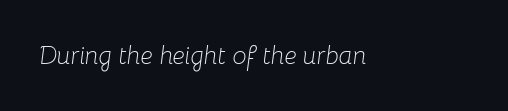
{"italic": "yes", "lean": "right", "slant_degrees": 8, "bold": "no", "underline": "no", "letter_spacing": "normal", "letter_spacing_em": 0.0, "glyph_px": 25}
